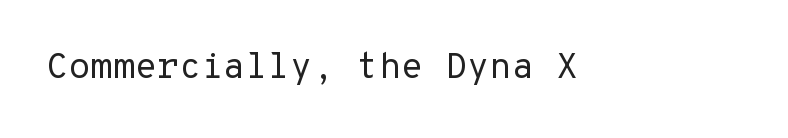
Q: Is the text bold? A: No.
Q: Is the text italic (slanted)? A: No, it is upright.
Q: Is the typeface a serif or a sans-serif typeface? A: Sans-serif.
Q: Is the text underlined? A: No.
Q: Is the spacing between letters normal or unusually wide? A: Normal.
Q: Width (condensed, normal, or wide)? A: Normal.
Q: Stroke contrast? A: Low.
Q: x-height? A: Medium.
Q: Monospaced? A: Yes.
